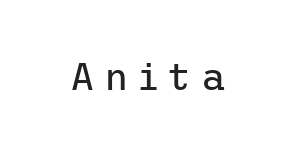
The image shows 38 px regular-weight sans-serif type, upright; set unusually wide letter spacing (+0.25 em), not underlined; low stroke contrast and a medium x-height.
